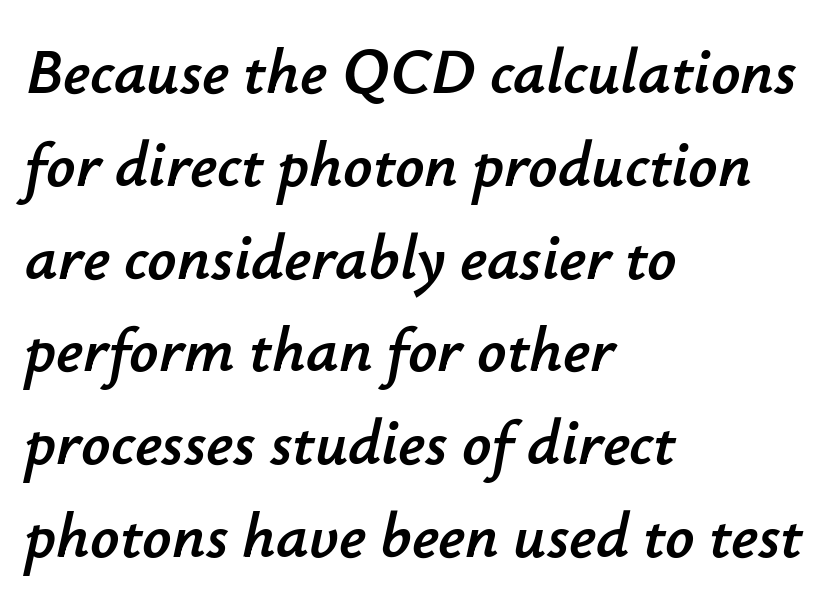
The image shows 64 px text type, italic (leaning right); set left-aligned, normal line spacing (1.45x), normal letter spacing, not underlined; low stroke contrast and a small x-height.
